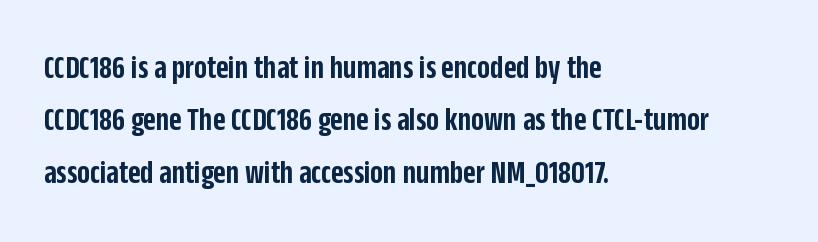
Note the varied advance widths — an 'i' is clearly narrower than an 'm'. The lines sit at an ordinary, default distance from one another. Firm but not heavy-handed strokes: this text is semibold. Bare-footed words on every line. The glyphs in this specimen are sans serif.
